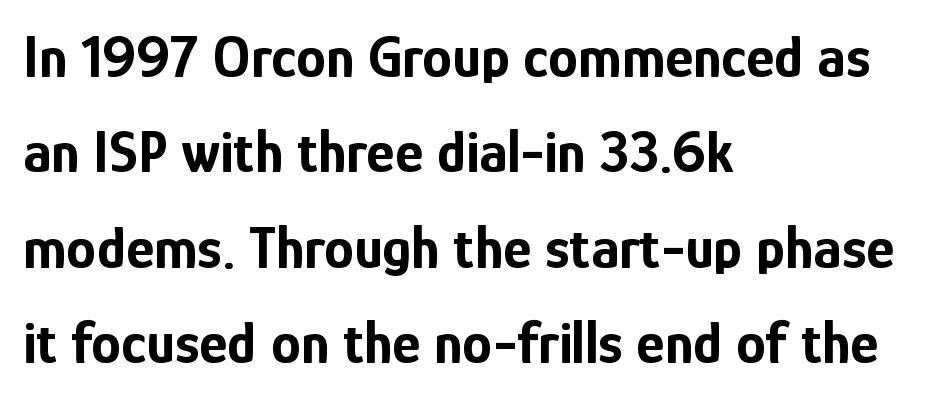
{"serif": "no", "italic": "no", "bold": "yes", "weight": "bold", "width": "condensed", "stroke_contrast": "low", "x_height": "medium", "monospaced": "no", "underline": "no", "align": "left", "line_spacing": "normal", "line_spacing_ratio": 1.59, "letter_spacing": "normal", "letter_spacing_em": 0.0, "glyph_px": 60}
